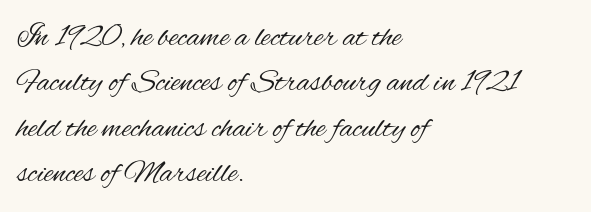
Q: Is the text bold? A: No.
Q: Is the text italic (slanted)? A: Yes.
Q: Is the typeface a serif or a sans-serif typeface? A: Sans-serif.
Q: Is the text underlined? A: No.
Q: How is the paragraph aligned? A: Left-aligned.
Q: Is the spacing between letters normal or unusually wide? A: Normal.
Q: Is the spacing between lines tight, normal or loose? A: Normal.
Q: Width (condensed, normal, or wide)? A: Condensed.
Q: Stroke contrast? A: Medium.
Q: x-height? A: Small.
Q: Monospaced? A: No.
